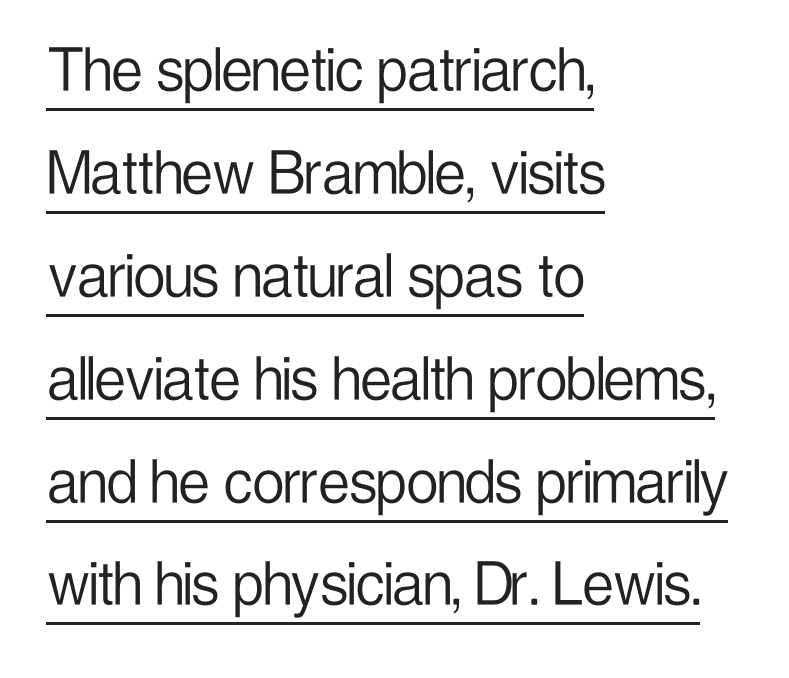
The image shows 70 px light, condensed sans-serif type, upright; set left-aligned, normal line spacing (1.47x), normal letter spacing, underlined; low stroke contrast and a medium x-height.
